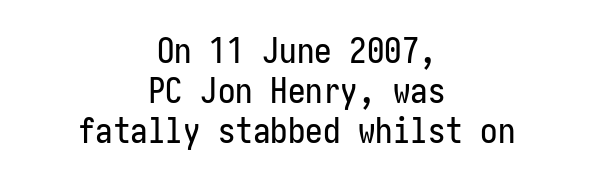
The image shows 35 px condensed sans-serif type, upright; set centered, tight line spacing (1.15x), normal letter spacing, not underlined; low stroke contrast and a medium x-height.
